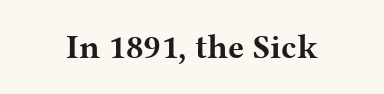
{"serif": "yes", "italic": "no", "bold": "yes", "weight": "bold", "width": "wide", "stroke_contrast": "medium", "x_height": "medium", "monospaced": "no", "underline": "no", "letter_spacing": "normal", "letter_spacing_em": 0.0, "glyph_px": 34}
